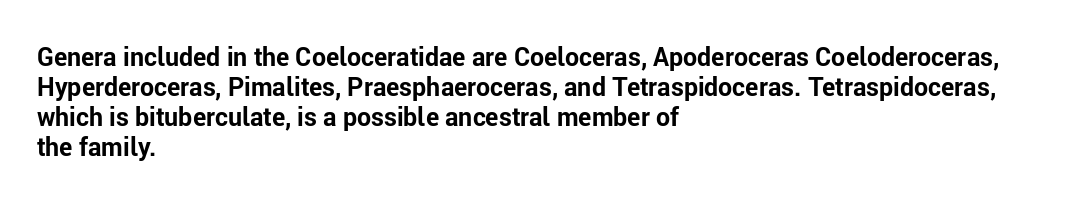
Q: Is the text bold? A: Yes.
Q: Is the text italic (slanted)? A: No, it is upright.
Q: Is the text underlined? A: No.
Q: How is the paragraph aligned? A: Left-aligned.
Q: Is the spacing between letters normal or unusually wide? A: Normal.
